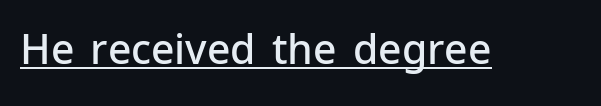
Q: Is the text bold? A: Semi-bold.
Q: Is the text italic (slanted)? A: No, it is upright.
Q: Is the typeface a serif or a sans-serif typeface? A: Sans-serif.
Q: Is the text underlined? A: Yes.
Q: Is the spacing between letters normal or unusually wide? A: Normal.
Q: Width (condensed, normal, or wide)? A: Normal.
Q: Stroke contrast? A: Low.
Q: x-height? A: Medium.
Q: Monospaced? A: No.
